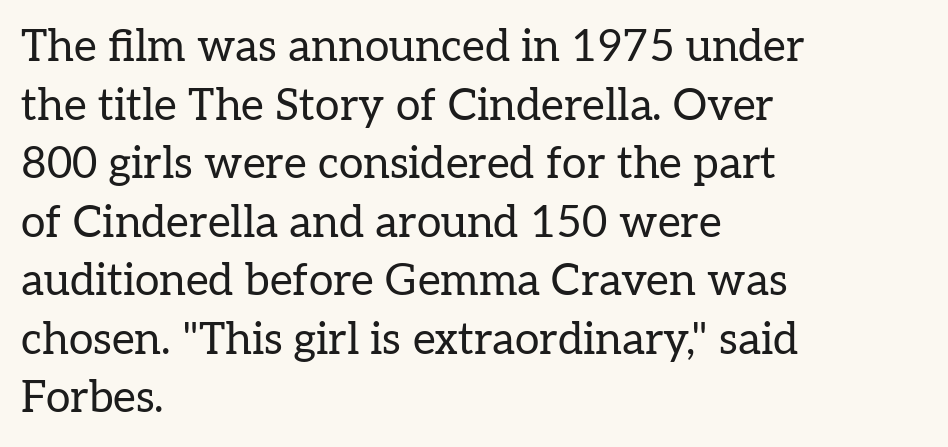
The image shows 44 px regular-weight serif type, upright; set left-aligned, normal line spacing (1.33x), normal letter spacing, not underlined; low stroke contrast and a medium x-height.
